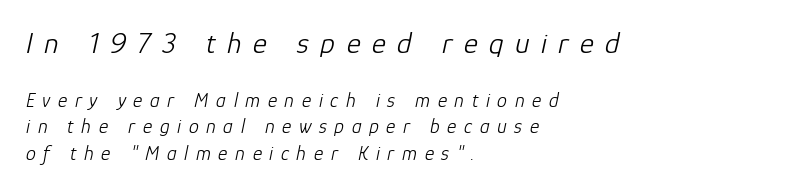
The typesetting does not lean heavy: it is not bold. Interline gaps are of average width in this sample. Check the space under the baseline: it is left empty. Typeset ragged right — the left edge is the straight one.
